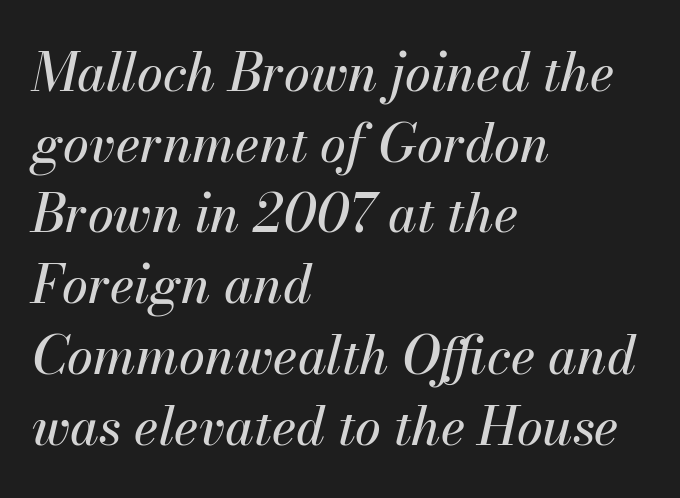
Q: Is the text italic (slanted)? A: Yes, it leans right by about 13 degrees.
Q: Is the text underlined? A: No.
Q: How is the paragraph aligned? A: Left-aligned.
Q: Is the spacing between letters normal or unusually wide? A: Normal.
Q: Is the spacing between lines tight, normal or loose? A: Normal.
Q: Width (condensed, normal, or wide)? A: Normal.
Q: Stroke contrast? A: Medium.
Q: x-height? A: Small.
Q: Monospaced? A: No.
